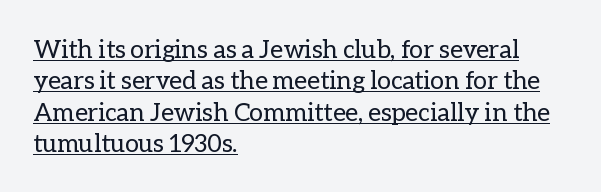
Q: Is the text bold? A: No.
Q: Is the text italic (slanted)? A: No, it is upright.
Q: Is the text underlined? A: Yes.
Q: How is the paragraph aligned? A: Left-aligned.
Q: Is the spacing between letters normal or unusually wide? A: Normal.
Q: Is the spacing between lines tight, normal or loose? A: Normal.
